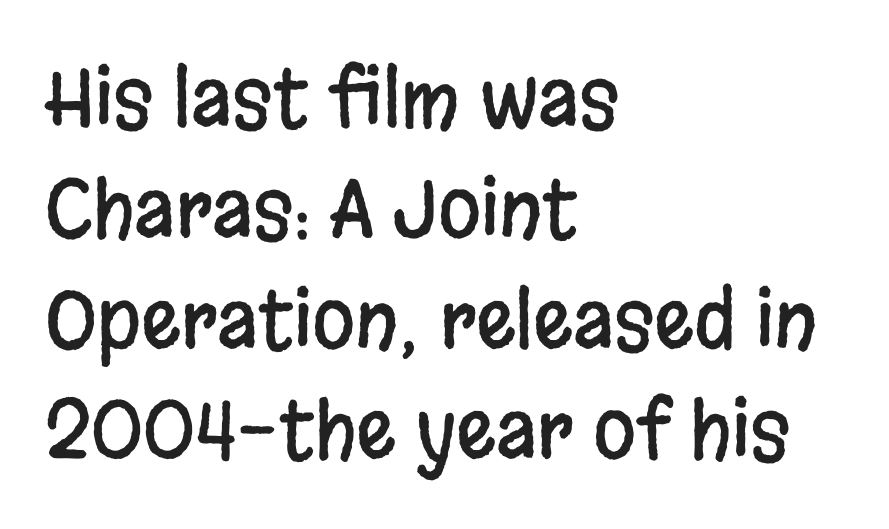
{"serif": "no", "italic": "no", "width": "condensed", "stroke_contrast": "low", "x_height": "large", "monospaced": "no", "underline": "no", "align": "left", "line_spacing": "normal", "line_spacing_ratio": 1.42, "letter_spacing": "normal", "letter_spacing_em": 0.0, "glyph_px": 78}
